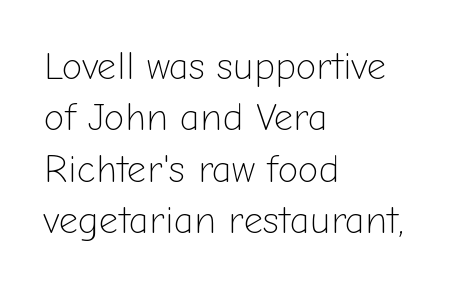
Examine the stroke ends and you'll find no serifs. The typography opts for an upright posture over an oblique one. Stroke mass is kept to a normal reading level or below. Plain, unruled lines of type.
